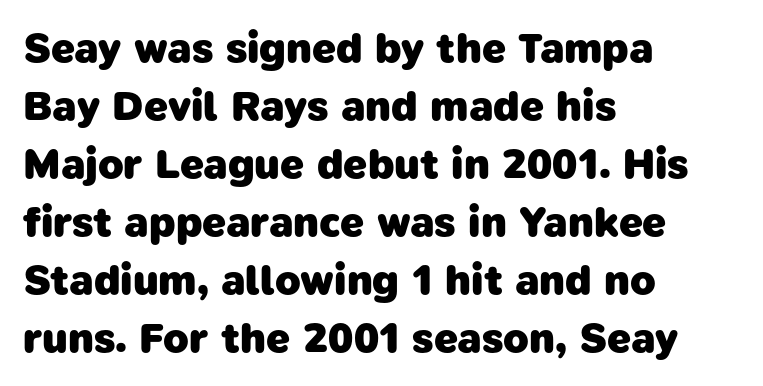
The image shows 42 px heavy sans-serif type; set left-aligned, normal line spacing (1.38x), normal letter spacing, not underlined; low stroke contrast and a medium x-height.
